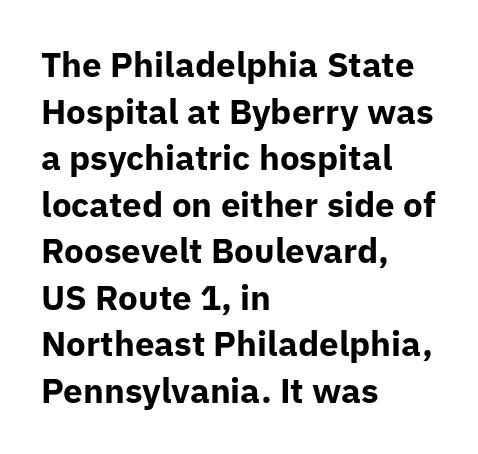
Q: Is the text bold? A: Yes.
Q: Is the text italic (slanted)? A: No, it is upright.
Q: Is the typeface a serif or a sans-serif typeface? A: Sans-serif.
Q: Is the text underlined? A: No.
Q: How is the paragraph aligned? A: Left-aligned.
Q: Is the spacing between letters normal or unusually wide? A: Normal.
Q: Is the spacing between lines tight, normal or loose? A: Normal.
Q: Width (condensed, normal, or wide)? A: Normal.
Q: Stroke contrast? A: Low.
Q: x-height? A: Medium.
Q: Monospaced? A: No.
